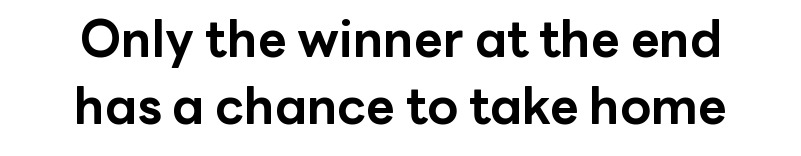
Q: Is the text bold? A: Yes.
Q: Is the text italic (slanted)? A: No, it is upright.
Q: Is the typeface a serif or a sans-serif typeface? A: Sans-serif.
Q: Is the text underlined? A: No.
Q: Is the spacing between letters normal or unusually wide? A: Normal.
Q: Is the spacing between lines tight, normal or loose? A: Normal.
Q: Width (condensed, normal, or wide)? A: Normal.
Q: Stroke contrast? A: Low.
Q: x-height? A: Medium.
Q: Monospaced? A: No.
